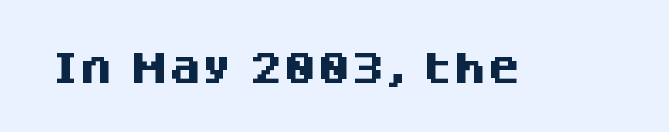
Honestly, there is no underline to notice here at all. You could not count columns in this text — the font is proportionally spaced. Honestly, the letter spacing is just normal — you wouldn't notice it. Nope, not italic — everything's standing straight. Heavy-handed strokes throughout: this text is bold.
